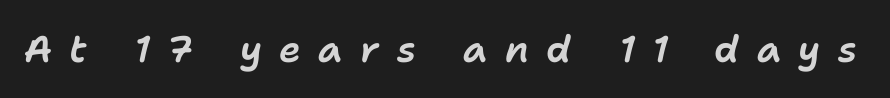
{"italic": "yes", "lean": "right", "slant_degrees": 11, "width": "normal", "stroke_contrast": "low", "x_height": "medium", "monospaced": "no", "underline": "no", "letter_spacing": "wide", "letter_spacing_em": 0.47, "glyph_px": 37}
